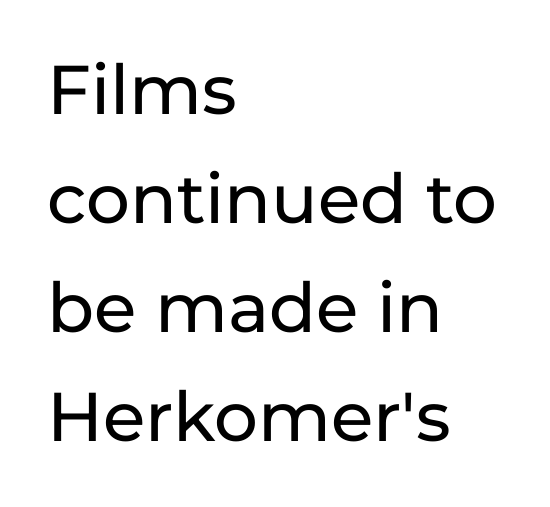
{"serif": "no", "italic": "no", "width": "normal", "stroke_contrast": "low", "x_height": "medium", "monospaced": "no", "underline": "no", "align": "left", "line_spacing": "normal", "line_spacing_ratio": 1.58, "letter_spacing": "normal", "letter_spacing_em": 0.0, "glyph_px": 69}
